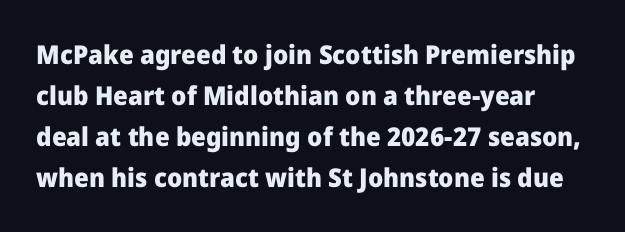
{"italic": "no", "bold": "yes", "underline": "no", "line_spacing": "normal", "line_spacing_ratio": 1.58, "letter_spacing": "normal", "letter_spacing_em": 0.0, "glyph_px": 26}
